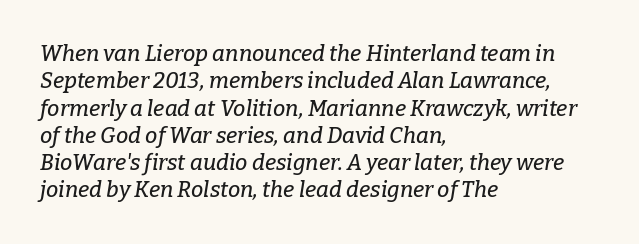
Letter spacing: default. Decoration check: the copy has no underline. Is the block centered? No — it sits flush against the left margin. This sample uses an oblique cut, with every glyph tilted off the vertical.
